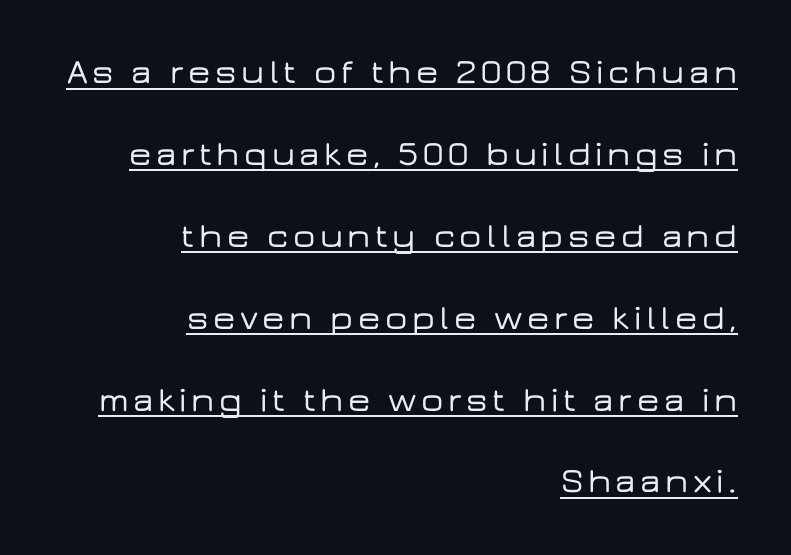
Q: Is the text italic (slanted)? A: No, it is upright.
Q: Is the typeface a serif or a sans-serif typeface? A: Sans-serif.
Q: Is the text underlined? A: Yes.
Q: How is the paragraph aligned? A: Right-aligned.
Q: Is the spacing between lines tight, normal or loose? A: Loose.
Q: Width (condensed, normal, or wide)? A: Wide.
Q: Stroke contrast? A: Low.
Q: x-height? A: Medium.
Q: Monospaced? A: No.
